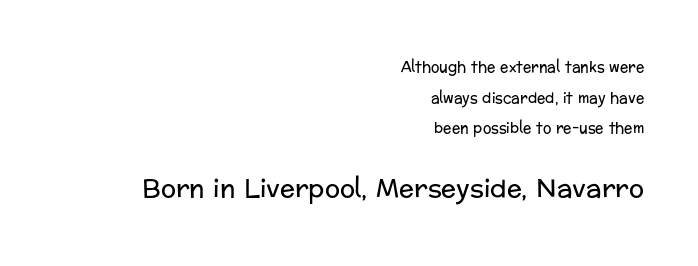
The passage shown begins with its smaller block and ends with its larger one. You could call the tracking neutral — neither tight nor loose. This is roman type, the default non-slanted kind. The space between consecutive lines is lavish. Type without underlining.
